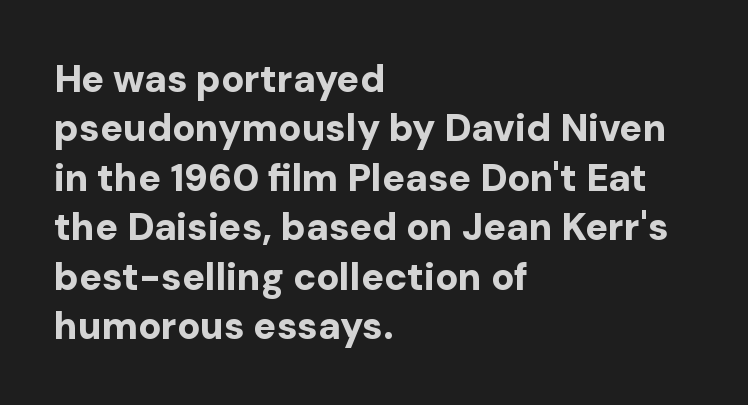
The image shows 38 px bold sans-serif type, upright; set left-aligned, normal line spacing (1.3x), normal letter spacing, not underlined; low stroke contrast and a medium x-height.
